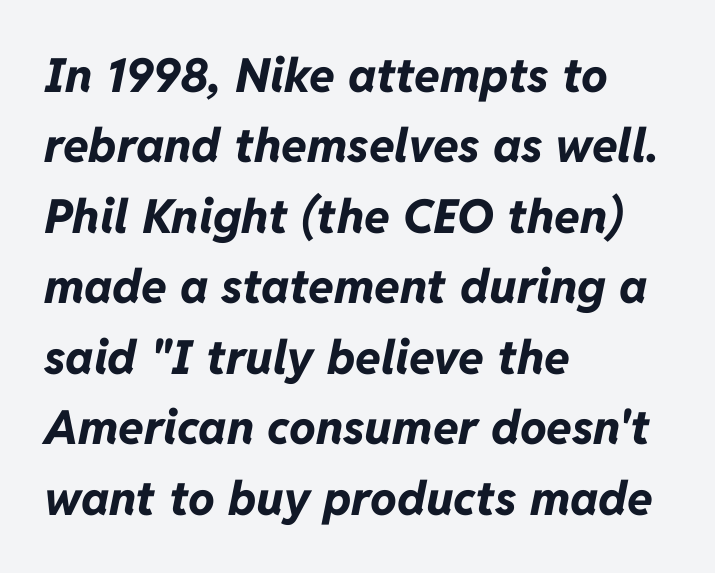
{"italic": "yes", "lean": "right", "slant_degrees": 11, "bold": "yes", "weight": "bold", "width": "normal", "stroke_contrast": "low", "x_height": "medium", "monospaced": "no", "underline": "no", "align": "left", "line_spacing": "normal", "line_spacing_ratio": 1.5, "letter_spacing": "normal", "letter_spacing_em": 0.0, "glyph_px": 47}
